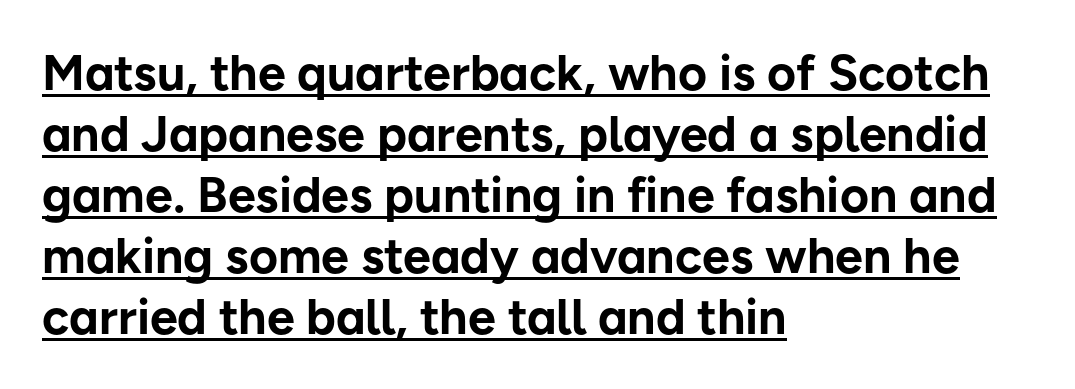
The image shows 50 px bold sans-serif type, upright; set left-aligned, line spacing 1.22x, normal letter spacing, underlined; low stroke contrast and a medium x-height.
